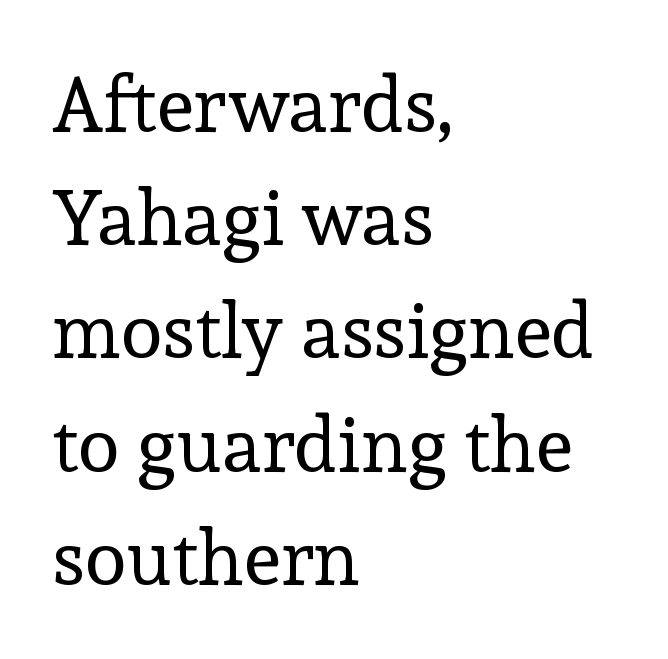
{"serif": "yes", "italic": "no", "bold": "no", "weight": "regular", "width": "normal", "x_height": "medium", "monospaced": "no", "underline": "no", "align": "left", "line_spacing": "normal", "line_spacing_ratio": 1.47, "letter_spacing": "normal", "letter_spacing_em": 0.0, "glyph_px": 77}
